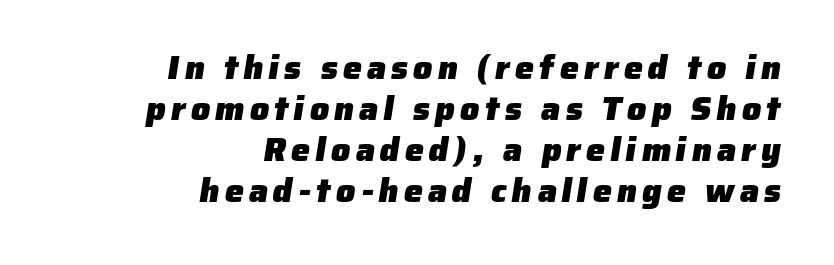
Chunky letters — that's bold for sure. The face used here is proportionally spaced, like ordinary book or web type. The characters display no serif detailing; their extremities are plain. Honestly, there is no underline to notice here at all.
